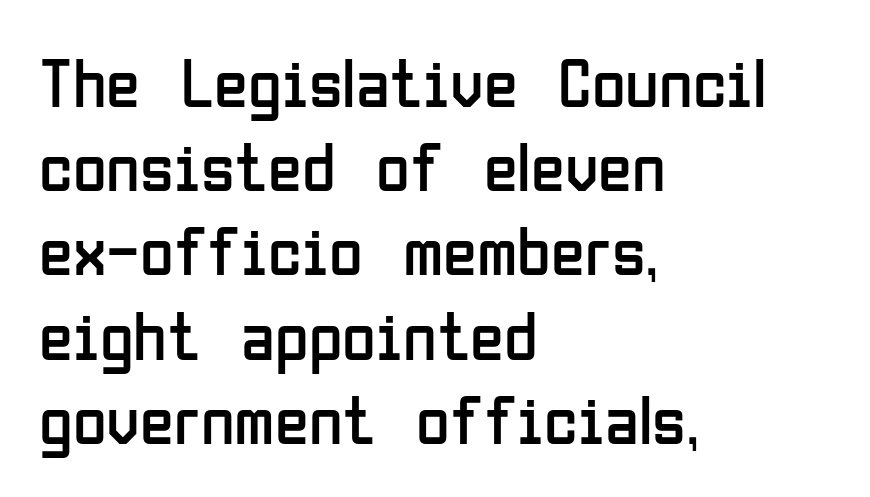
The image shows 69 px regular-weight, condensed sans-serif type, upright; set left-aligned, line spacing 1.22x, normal letter spacing, not underlined; low stroke contrast and a medium x-height.
